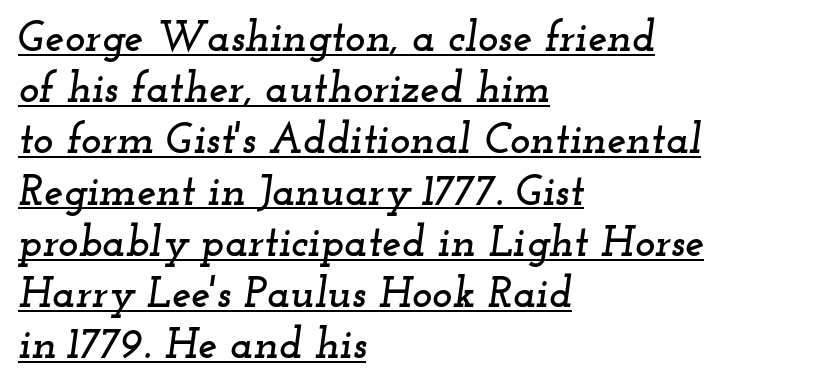
{"serif": "yes", "italic": "yes", "lean": "right", "slant_degrees": 12, "width": "wide", "stroke_contrast": "low", "x_height": "small", "monospaced": "no", "underline": "yes", "align": "left", "line_spacing_ratio": 1.19, "letter_spacing": "normal", "letter_spacing_em": 0.0, "glyph_px": 43}
